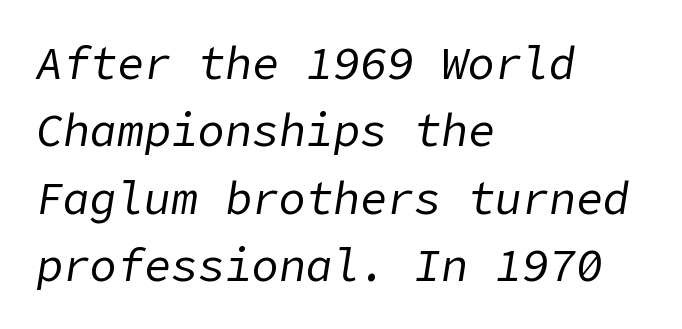
The image shows 45 px regular-weight type, italic (leaning right); set left-aligned, normal line spacing (1.5x), normal letter spacing, not underlined; low stroke contrast and a medium x-height.
